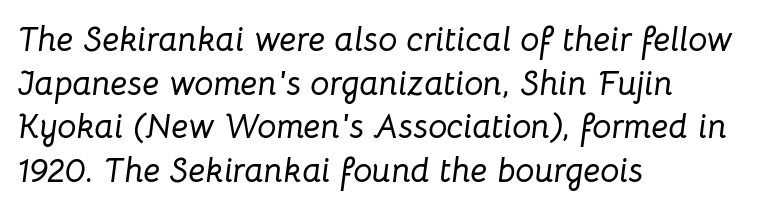
{"italic": "yes", "lean": "right", "slant_degrees": 8, "width": "normal", "stroke_contrast": "low", "x_height": "medium", "monospaced": "no", "underline": "no", "align": "left", "line_spacing": "normal", "line_spacing_ratio": 1.28, "letter_spacing": "normal", "letter_spacing_em": 0.0, "glyph_px": 34}
